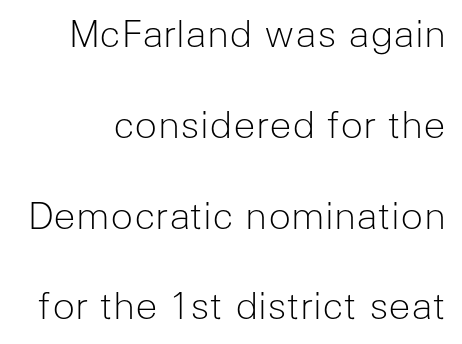
{"serif": "no", "italic": "no", "bold": "no", "weight": "light", "width": "normal", "stroke_contrast": "low", "x_height": "medium", "monospaced": "no", "underline": "no", "line_spacing": "loose", "line_spacing_ratio": 2.39, "letter_spacing": "normal", "letter_spacing_em": 0.0, "glyph_px": 38}
